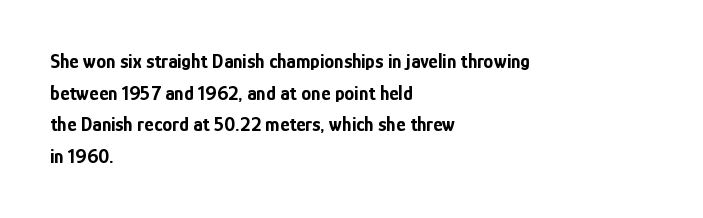
The image shows 20 px bold type, upright; set left-aligned, normal line spacing (1.58x), normal letter spacing, not underlined.
